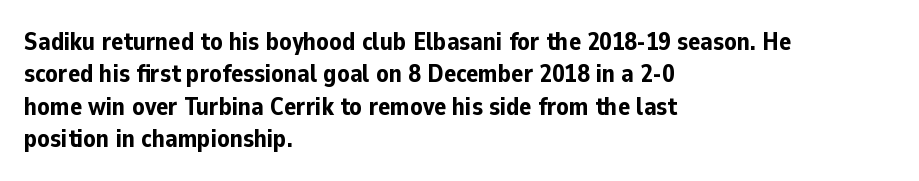
The image shows 25 px bold type, upright; set left-aligned, normal line spacing (1.3x), normal letter spacing, not underlined.
